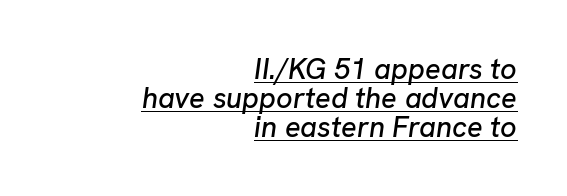
Q: Is the text italic (slanted)? A: Yes, it leans right by about 8 degrees.
Q: Is the text underlined? A: Yes.
Q: How is the paragraph aligned? A: Right-aligned.
Q: Is the spacing between letters normal or unusually wide? A: Normal.
Q: Is the spacing between lines tight, normal or loose? A: Tight.
Q: Width (condensed, normal, or wide)? A: Normal.
Q: Stroke contrast? A: Low.
Q: x-height? A: Medium.
Q: Monospaced? A: No.
